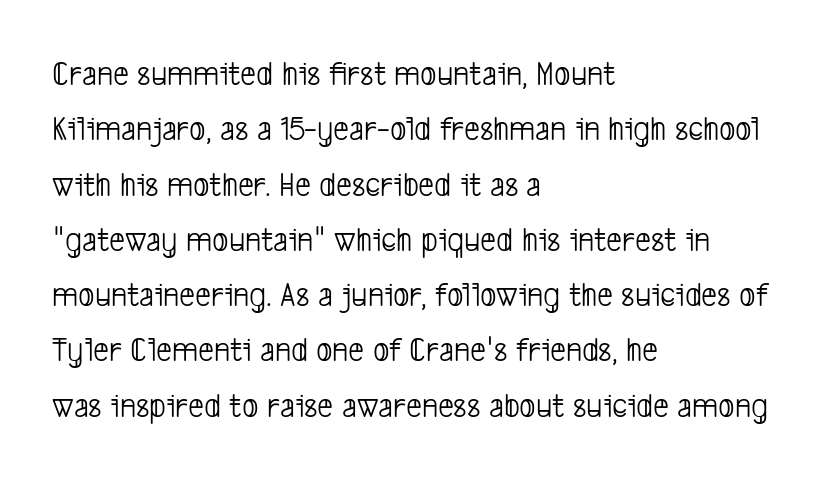
Q: Is the text bold? A: No.
Q: Is the typeface a serif or a sans-serif typeface? A: Sans-serif.
Q: Is the text underlined? A: No.
Q: How is the paragraph aligned? A: Left-aligned.
Q: Is the spacing between letters normal or unusually wide? A: Normal.
Q: Is the spacing between lines tight, normal or loose? A: Normal.
Q: Width (condensed, normal, or wide)? A: Condensed.
Q: Stroke contrast? A: Low.
Q: x-height? A: Medium.
Q: Monospaced? A: No.
